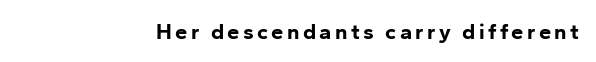
Q: Is the text bold? A: Yes.
Q: Is the text italic (slanted)? A: No, it is upright.
Q: Is the text underlined? A: No.
